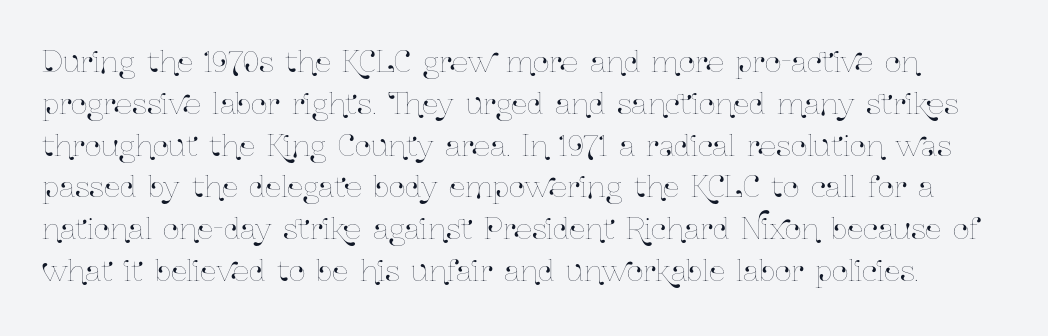
Q: Is the text italic (slanted)? A: No, it is upright.
Q: Is the text underlined? A: No.
Q: Is the spacing between letters normal or unusually wide? A: Normal.
Q: Is the spacing between lines tight, normal or loose? A: Normal.
Q: Width (condensed, normal, or wide)? A: Condensed.
Q: Stroke contrast? A: Low.
Q: x-height? A: Medium.
Q: Monospaced? A: No.
